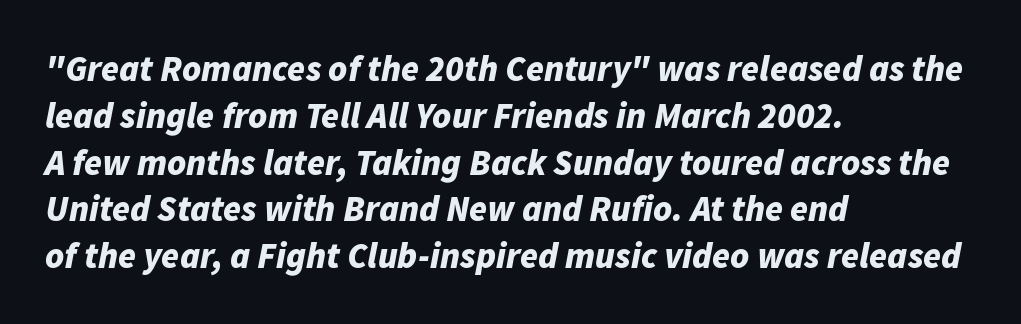
The image shows 36 px bold type, italic (leaning right); set left-aligned, normal line spacing (1.3x), normal letter spacing, not underlined; low stroke contrast and a medium x-height.
